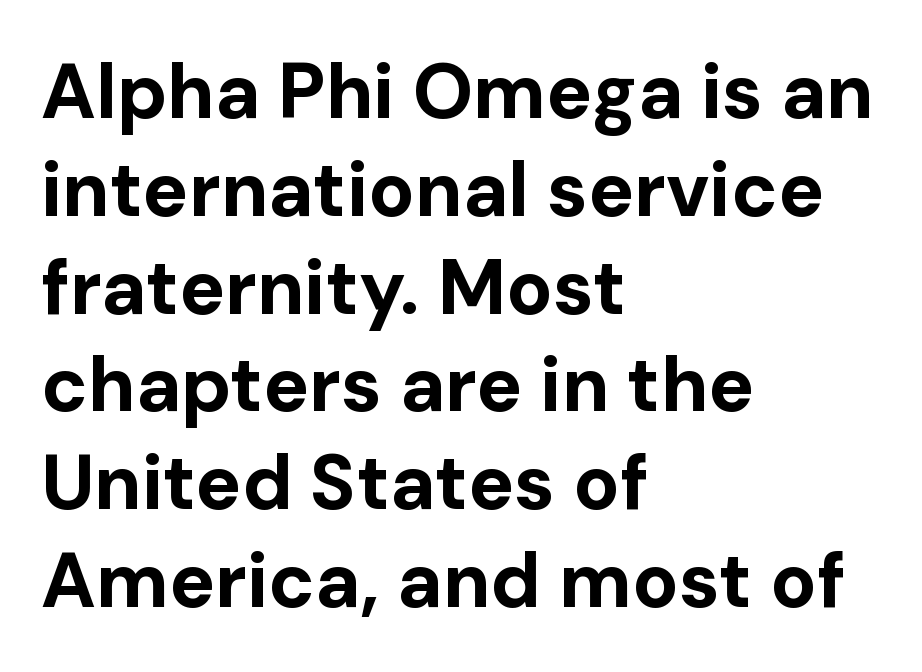
The image shows 77 px bold sans-serif type, upright; set left-aligned, normal line spacing (1.27x), normal letter spacing, not underlined; low stroke contrast and a medium x-height.
